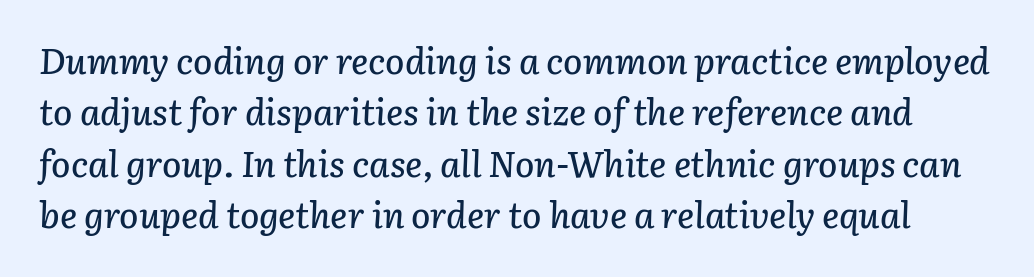
The image shows 36 px text type, italic (leaning right); set normal line spacing (1.43x), normal letter spacing, not underlined; low stroke contrast and a medium x-height.
